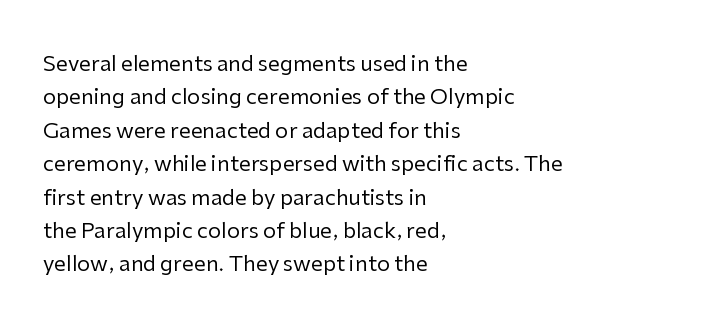
Q: Is the text bold? A: No.
Q: Is the text italic (slanted)? A: No, it is upright.
Q: Is the text underlined? A: No.
Q: How is the paragraph aligned? A: Left-aligned.
Q: Is the spacing between letters normal or unusually wide? A: Normal.
Q: Is the spacing between lines tight, normal or loose? A: Normal.
